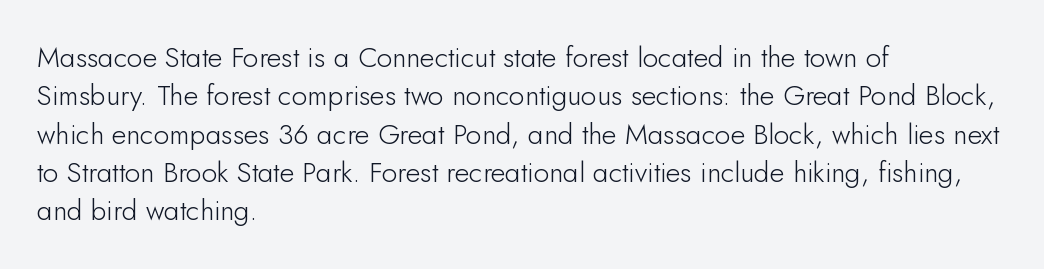
This sample has the flowing, uneven cadence of proportional lettering. Check the space under the baseline: it is left empty. Weight: in the light-to-regular range. Nope, not italic — everything's standing straight. A normal amount of white space separates one row of letters from the next. The text was rendered using a sans face with plain stroke endings.
